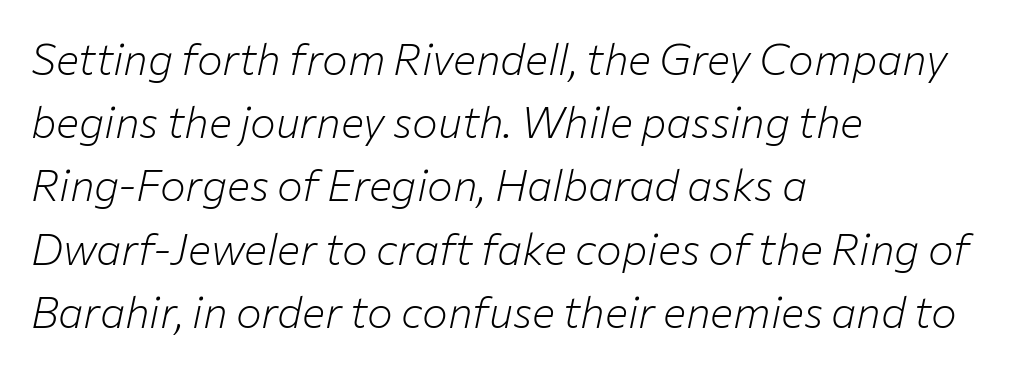
The rendering anchors every line to the left-hand side. The rendering keeps characters at their native spacing. On a weight scale, this lands at 450 or below. Decoration check: the copy has no underline.
